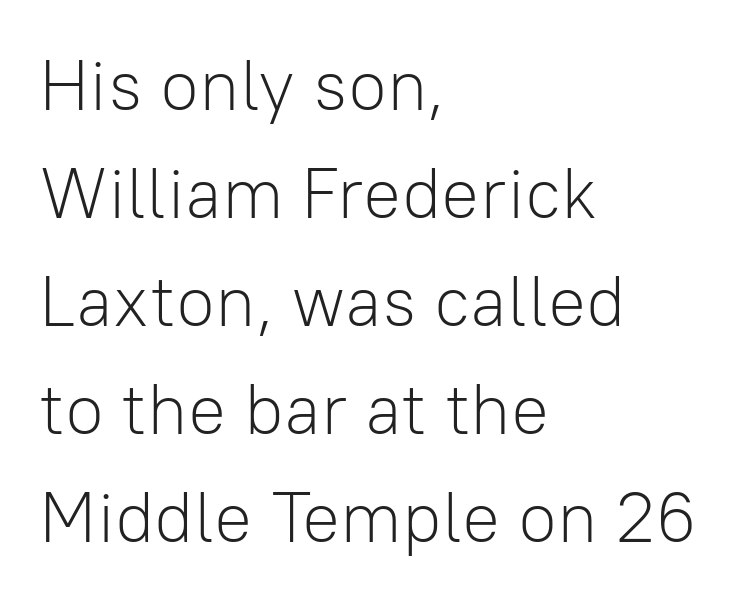
The image shows 71 px light sans-serif type, upright; set left-aligned, normal line spacing (1.52x), normal letter spacing, not underlined; low stroke contrast and a medium x-height.
